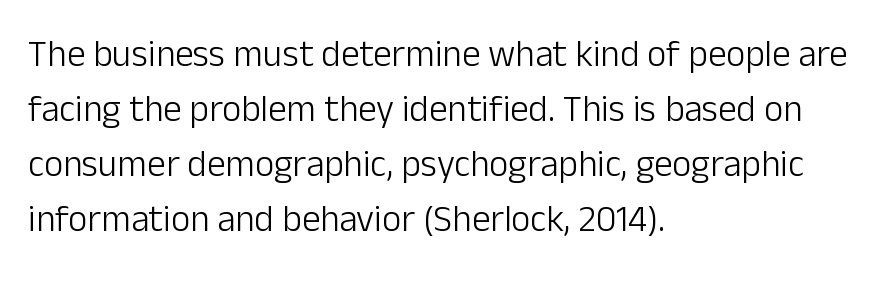
Q: Is the text bold? A: No.
Q: Is the text italic (slanted)? A: No, it is upright.
Q: Is the typeface a serif or a sans-serif typeface? A: Sans-serif.
Q: Is the text underlined? A: No.
Q: How is the paragraph aligned? A: Left-aligned.
Q: Is the spacing between letters normal or unusually wide? A: Normal.
Q: Is the spacing between lines tight, normal or loose? A: Normal.
Q: Width (condensed, normal, or wide)? A: Normal.
Q: Stroke contrast? A: Low.
Q: x-height? A: Medium.
Q: Monospaced? A: No.
